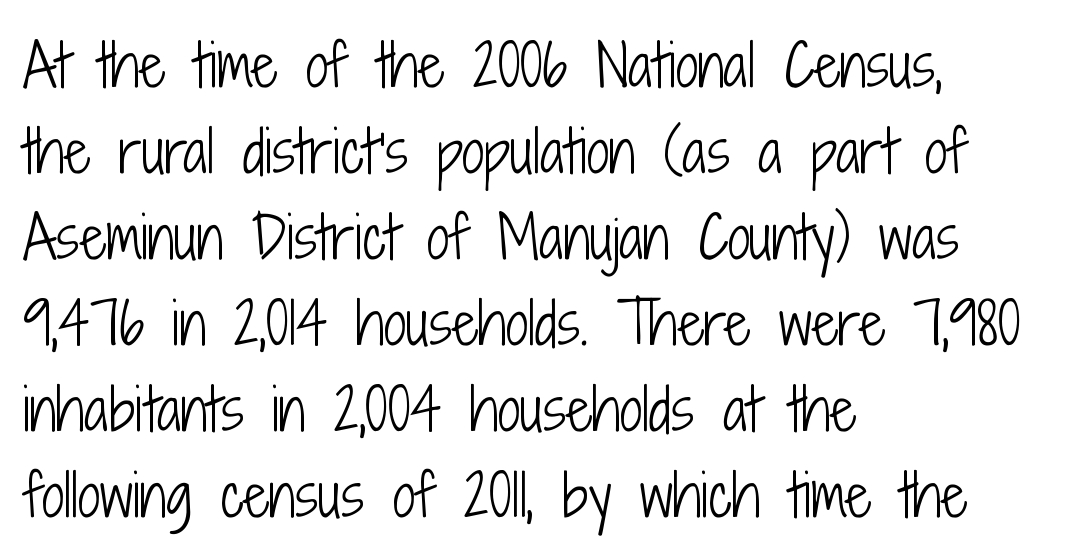
The image shows 57 px light, condensed sans-serif type, upright; set left-aligned, normal line spacing (1.51x), normal letter spacing, not underlined; low stroke contrast and a medium x-height.
